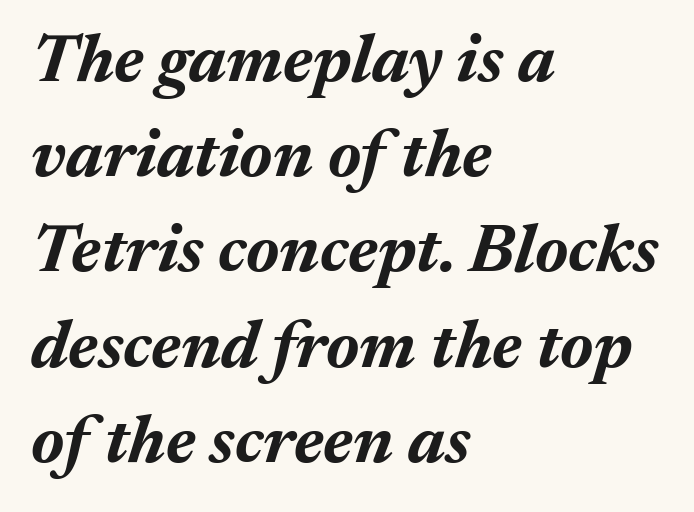
{"italic": "yes", "lean": "right", "slant_degrees": 17, "bold": "yes", "weight": "bold", "width": "normal", "stroke_contrast": "medium", "x_height": "medium", "monospaced": "no", "underline": "no", "align": "left", "line_spacing": "normal", "line_spacing_ratio": 1.4, "letter_spacing": "normal", "letter_spacing_em": 0.0, "glyph_px": 68}
